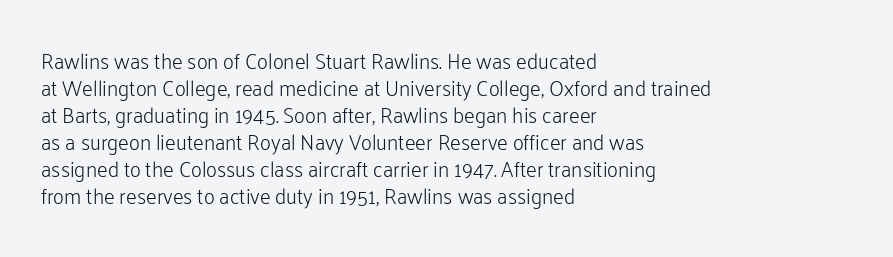
The image shows 21 px text type, upright; set left-aligned, normal line spacing (1.29x), normal letter spacing, not underlined.
